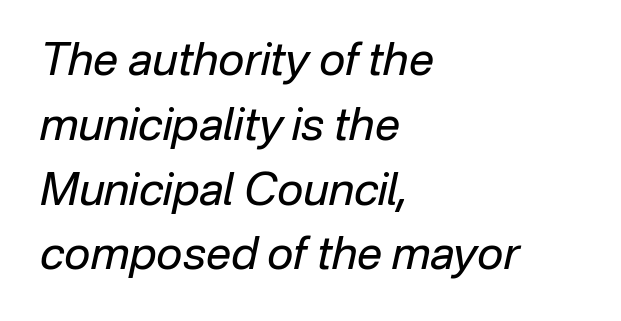
Rendered with sloped, italic letterforms. Here the designer chose a conventional face with non-uniform glyph widths. Weight: regular or lighter. In CSS terms this would be text-align: left. This sample keeps an unexceptional amount of space between lines.
